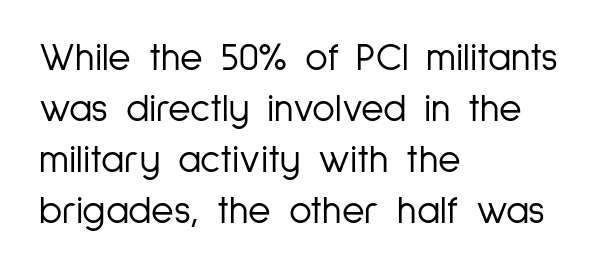
{"serif": "no", "italic": "no", "bold": "no", "weight": "light", "width": "condensed", "stroke_contrast": "low", "x_height": "medium", "monospaced": "no", "underline": "no", "align": "left", "line_spacing": "normal", "line_spacing_ratio": 1.31, "letter_spacing": "normal", "letter_spacing_em": 0.0, "glyph_px": 39}
